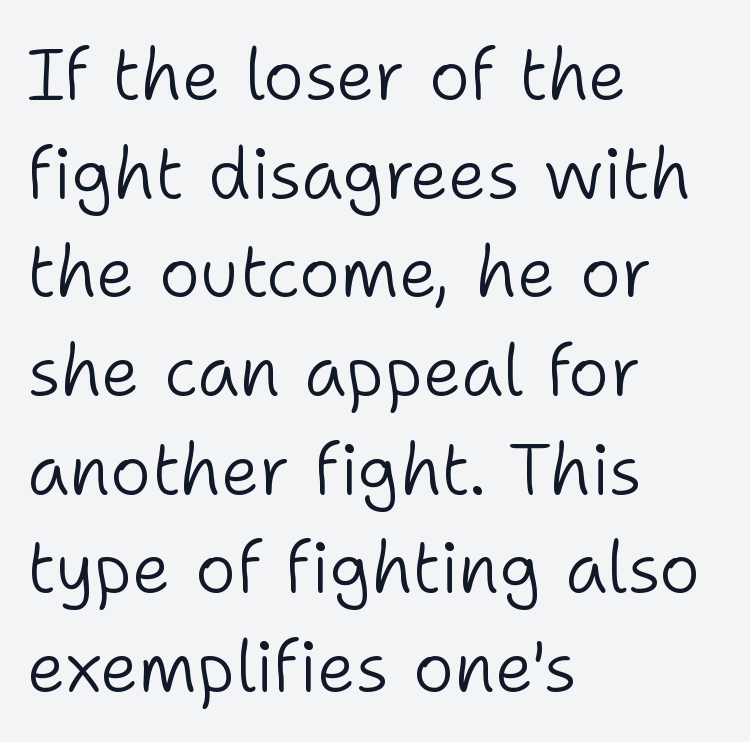
Q: Is the text bold? A: No.
Q: Is the text italic (slanted)? A: No, it is upright.
Q: Is the typeface a serif or a sans-serif typeface? A: Sans-serif.
Q: Is the text underlined? A: No.
Q: How is the paragraph aligned? A: Left-aligned.
Q: Is the spacing between letters normal or unusually wide? A: Normal.
Q: Is the spacing between lines tight, normal or loose? A: Normal.
Q: Width (condensed, normal, or wide)? A: Normal.
Q: Stroke contrast? A: Low.
Q: x-height? A: Medium.
Q: Monospaced? A: No.
